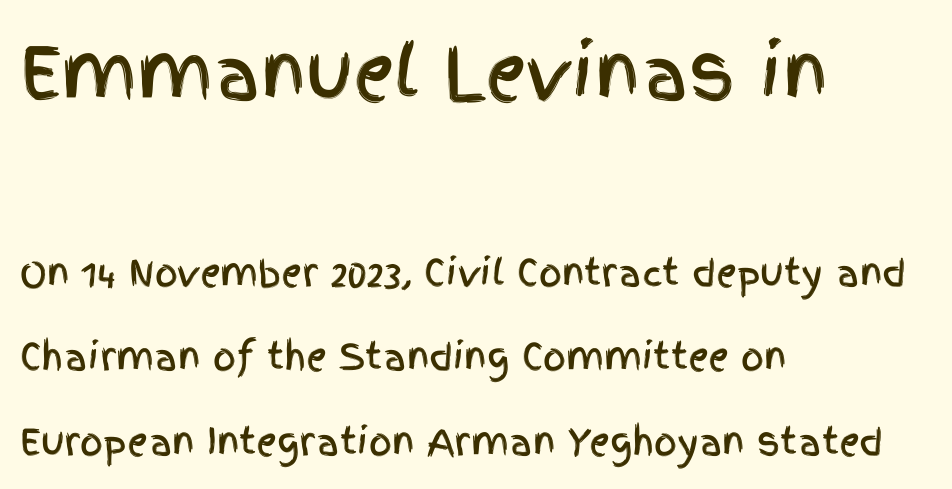
The space beneath each line is pristine and unruled. These lines are set flush left with a ragged right edge. Character widths vary here, with narrow letters taking less room than wide ones. The axis of the letterforms is exactly vertical.
